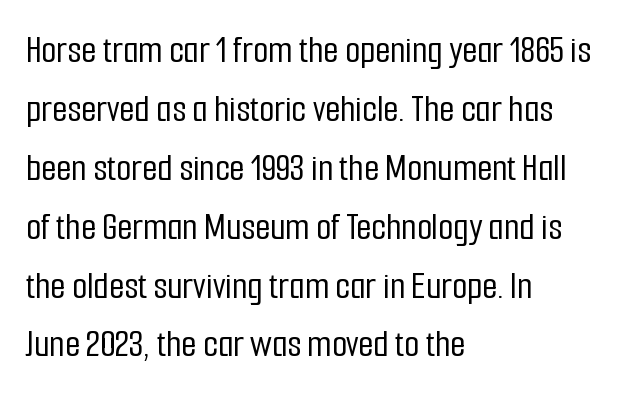
Q: Is the text italic (slanted)? A: No, it is upright.
Q: Is the typeface a serif or a sans-serif typeface? A: Sans-serif.
Q: Is the text underlined? A: No.
Q: How is the paragraph aligned? A: Left-aligned.
Q: Is the spacing between letters normal or unusually wide? A: Normal.
Q: Is the spacing between lines tight, normal or loose? A: Normal.
Q: Width (condensed, normal, or wide)? A: Condensed.
Q: Stroke contrast? A: Low.
Q: x-height? A: Medium.
Q: Monospaced? A: No.
